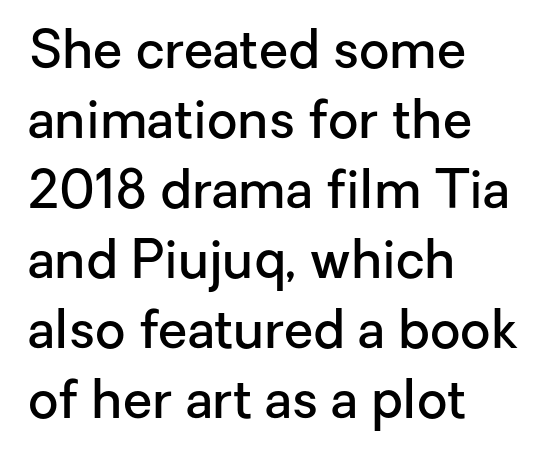
This is sans-serif lettering, the kind often seen on screens and signage. In terms of weight, the rendering is demibold, just under bold. The compositor pushed each line to the left boundary. Is this a fixed-width face? No — the glyphs have proportional, varying widths. Beneath every word, the page is bare.
